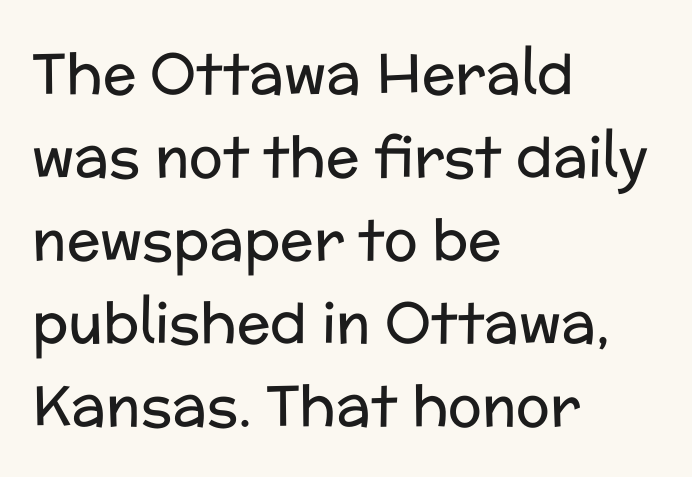
Q: Is the text bold? A: No.
Q: Is the text italic (slanted)? A: No, it is upright.
Q: Is the typeface a serif or a sans-serif typeface? A: Sans-serif.
Q: Is the text underlined? A: No.
Q: How is the paragraph aligned? A: Left-aligned.
Q: Is the spacing between letters normal or unusually wide? A: Normal.
Q: Is the spacing between lines tight, normal or loose? A: Normal.
Q: Width (condensed, normal, or wide)? A: Normal.
Q: Stroke contrast? A: Low.
Q: x-height? A: Medium.
Q: Monospaced? A: No.
